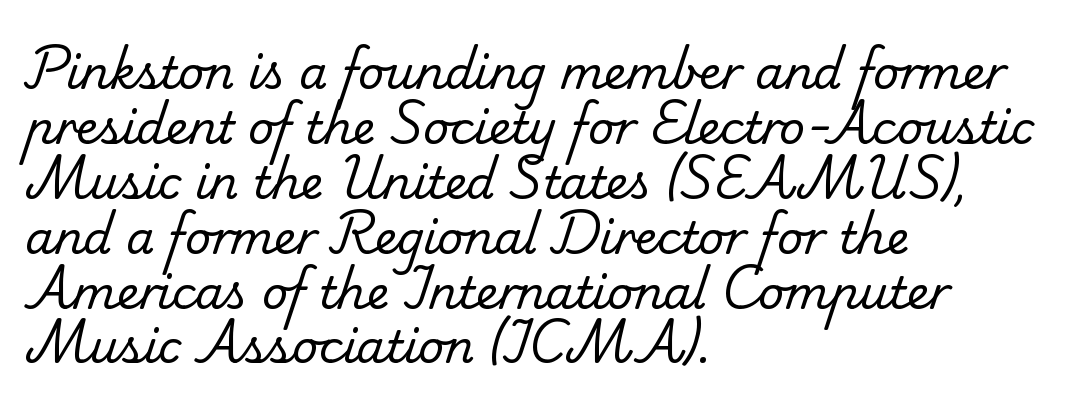
Q: Is the text bold? A: No.
Q: Is the typeface a serif or a sans-serif typeface? A: Serif.
Q: Is the text underlined? A: No.
Q: How is the paragraph aligned? A: Left-aligned.
Q: Is the spacing between letters normal or unusually wide? A: Normal.
Q: Width (condensed, normal, or wide)? A: Normal.
Q: Stroke contrast? A: Low.
Q: x-height? A: Small.
Q: Monospaced? A: No.
